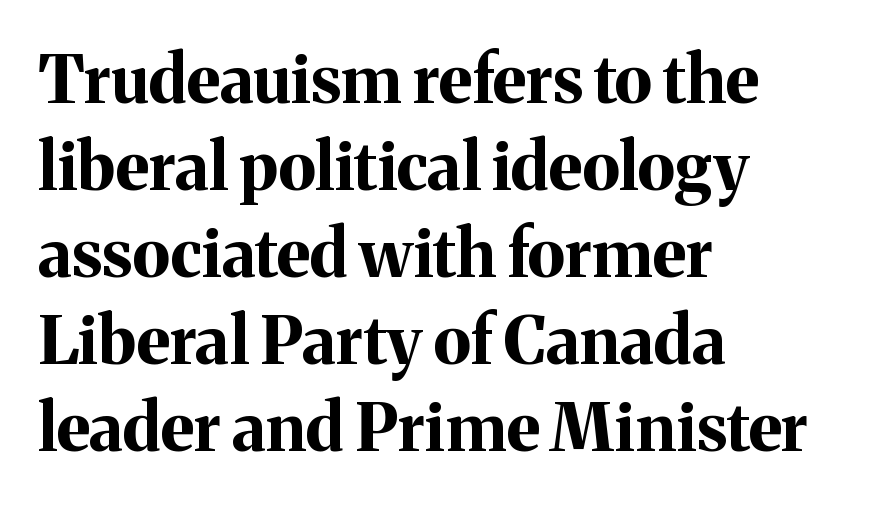
The image shows 66 px bold serif type, upright; set left-aligned, normal line spacing (1.32x), normal letter spacing, not underlined; medium stroke contrast and a medium x-height.
